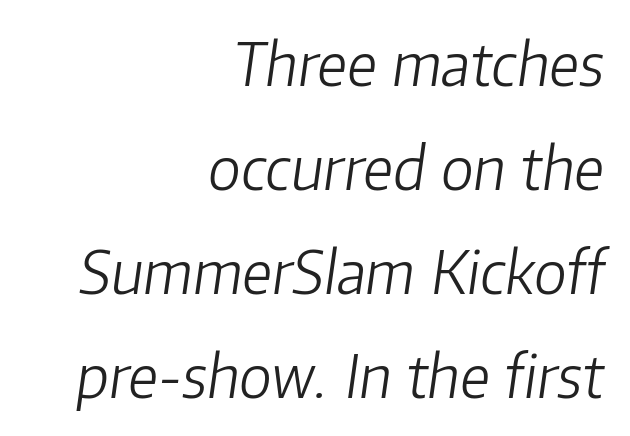
The image shows 59 px light type, italic (leaning right); set right-aligned, line spacing 1.76x, normal letter spacing, not underlined; low stroke contrast and a medium x-height.
